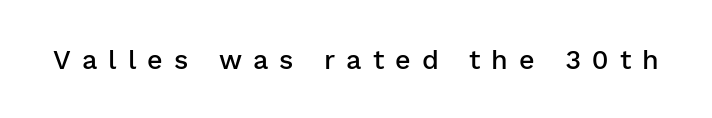
Q: Is the text bold? A: Semi-bold.
Q: Is the text italic (slanted)? A: No, it is upright.
Q: Is the text underlined? A: No.
Q: Is the spacing between letters normal or unusually wide? A: Unusually wide.
